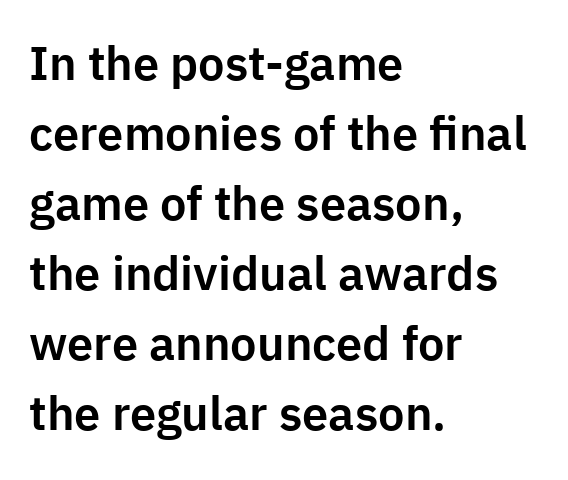
The strip under each line holds only bare page. Serif or sans? Sans — the stroke terminals are bare. In terms of leading, this rendering sits right in the middle. It's the straight-up-and-down kind of type.
